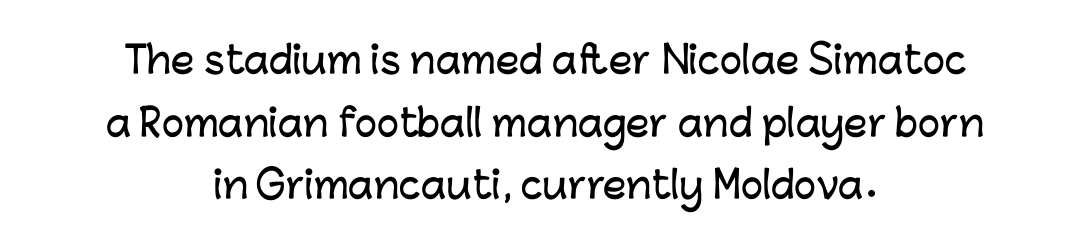
{"serif": "no", "italic": "no", "width": "normal", "stroke_contrast": "low", "x_height": "medium", "monospaced": "no", "underline": "no", "align": "center", "line_spacing": "normal", "line_spacing_ratio": 1.69, "letter_spacing": "normal", "letter_spacing_em": 0.0, "glyph_px": 37}
